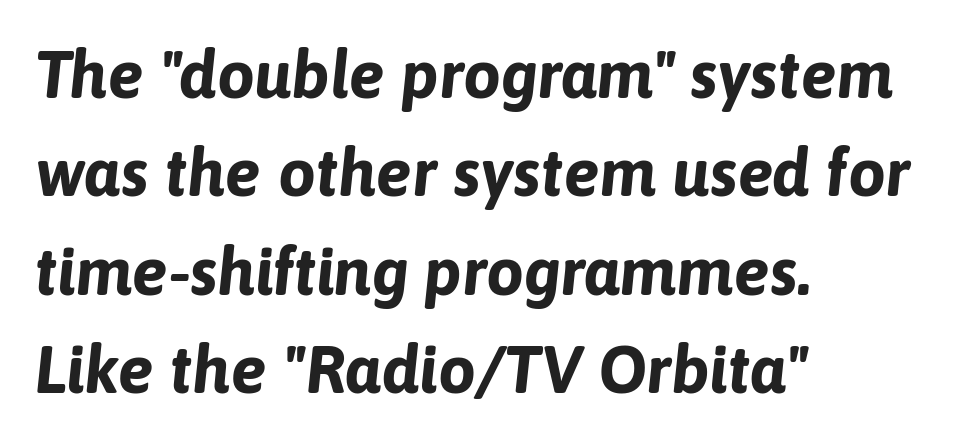
Q: Is the text bold? A: Yes.
Q: Is the text italic (slanted)? A: Yes, it leans right by about 6 degrees.
Q: Is the text underlined? A: No.
Q: How is the paragraph aligned? A: Left-aligned.
Q: Is the spacing between letters normal or unusually wide? A: Normal.
Q: Is the spacing between lines tight, normal or loose? A: Normal.
Q: Width (condensed, normal, or wide)? A: Normal.
Q: Stroke contrast? A: Low.
Q: x-height? A: Medium.
Q: Monospaced? A: No.
